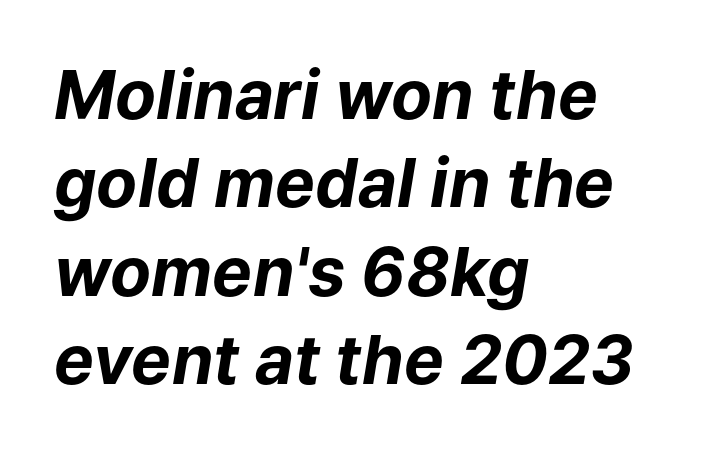
{"italic": "yes", "lean": "right", "slant_degrees": 9, "bold": "yes", "weight": "bold", "width": "normal", "stroke_contrast": "low", "x_height": "medium", "monospaced": "no", "underline": "no", "align": "left", "line_spacing": "normal", "line_spacing_ratio": 1.32, "letter_spacing": "normal", "letter_spacing_em": 0.0, "glyph_px": 67}
